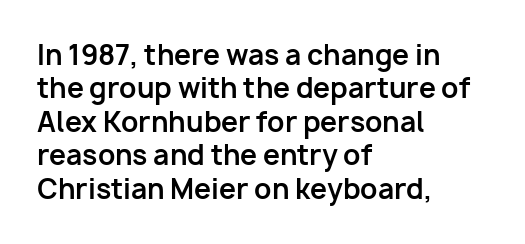
Q: Is the text bold? A: Yes.
Q: Is the text italic (slanted)? A: No, it is upright.
Q: Is the text underlined? A: No.
Q: How is the paragraph aligned? A: Left-aligned.
Q: Is the spacing between letters normal or unusually wide? A: Normal.
